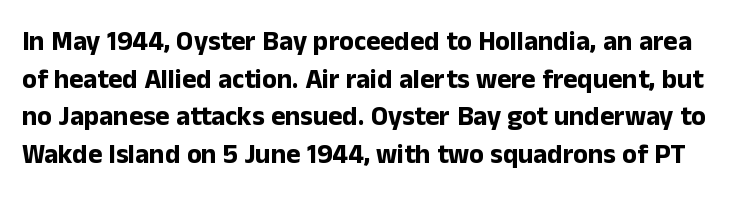
Horizontal bands of white between lines are of average thickness. Nothing unusual about the tracking: characters are spaced as the font intends. Chunky letters — that's bold for sure. Ordinary non-slanted type is in use.
